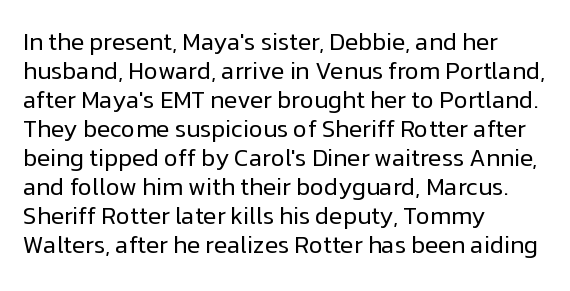
The strokes carry an ordinary text weight at most. Default kerning and tracking; the words read as compact shapes. The gap between lines stays unmarked. Does the lettering tilt? It doesn't — this is upright.
